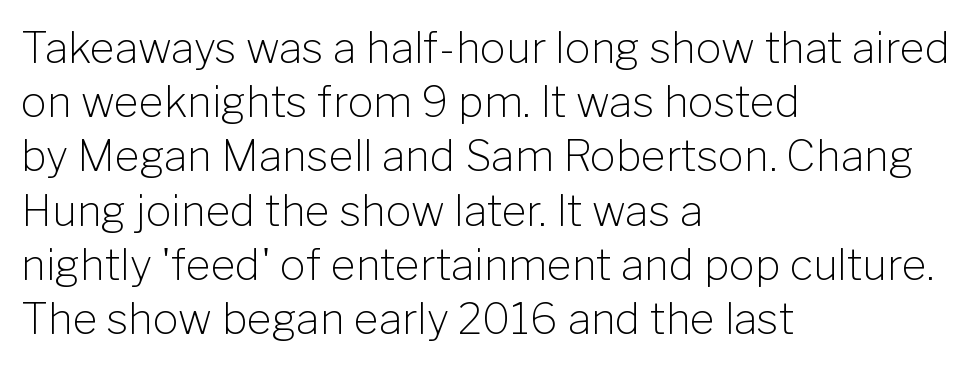
The image shows 43 px light sans-serif type, upright; set left-aligned, normal line spacing (1.26x), normal letter spacing, not underlined; low stroke contrast and a medium x-height.
